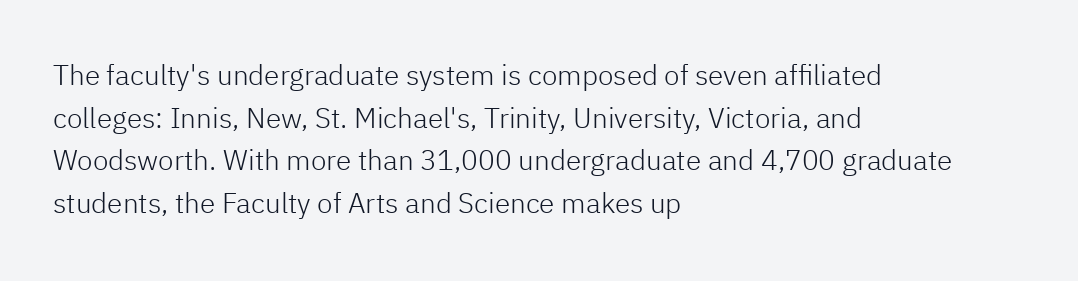
This sample is left-justified, so line endings fall wherever the words run out. The letters sit at their default tracking, neither squeezed nor spread. Do the characters align in a grid? No, the font is proportional. The line-height multiplier appears to be the usual default. Is the stroke heavy? The answer is a plain regular-or-lighter.
